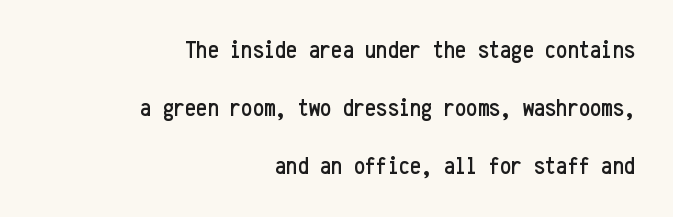
Q: Is the text italic (slanted)? A: No, it is upright.
Q: Is the text underlined? A: No.
Q: How is the paragraph aligned? A: Right-aligned.
Q: Is the spacing between letters normal or unusually wide? A: Normal.
Q: Is the spacing between lines tight, normal or loose? A: Loose.
